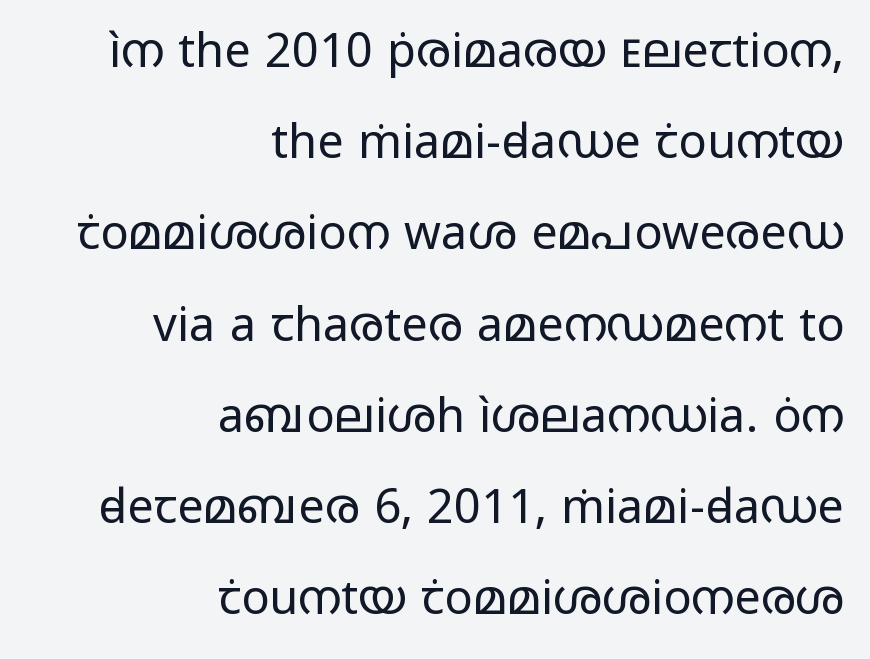
Q: Is the text bold? A: No.
Q: Is the text italic (slanted)? A: No, it is upright.
Q: Is the typeface a serif or a sans-serif typeface? A: Sans-serif.
Q: Is the text underlined? A: No.
Q: How is the paragraph aligned? A: Right-aligned.
Q: Is the spacing between letters normal or unusually wide? A: Normal.
Q: Is the spacing between lines tight, normal or loose? A: Loose.
Q: Width (condensed, normal, or wide)? A: Wide.
Q: Stroke contrast? A: Low.
Q: x-height? A: Medium.
Q: Monospaced? A: No.
